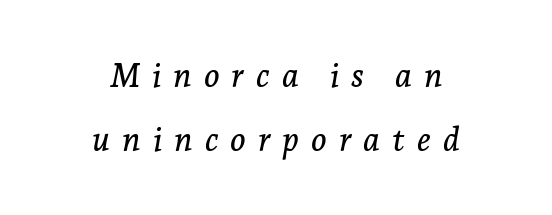
{"serif": "yes", "italic": "yes", "lean": "right", "slant_degrees": 7, "width": "normal", "stroke_contrast": "low", "x_height": "medium", "monospaced": "no", "underline": "no", "align": "center", "line_spacing": "loose", "line_spacing_ratio": 1.94, "letter_spacing": "wide", "letter_spacing_em": 0.36, "glyph_px": 33}
